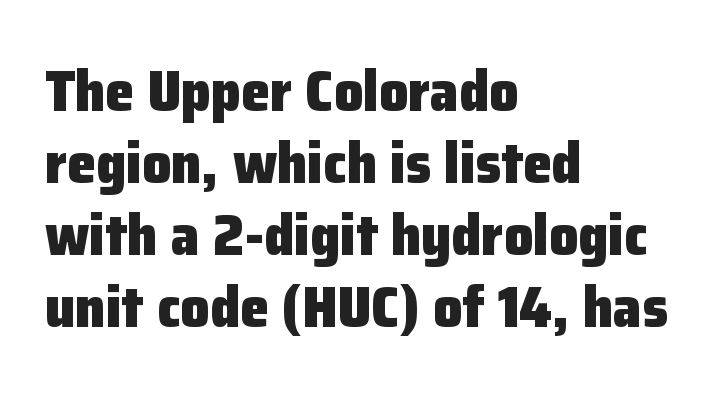
These lines are composed in type without serifs. Nope, not italic — everything's standing straight. The letterforms sit shoulder to shoulder at normal distance. Which margin do the lines hug? The left one — the right edge is uneven. The zone under the glyphs is completely vacant.
